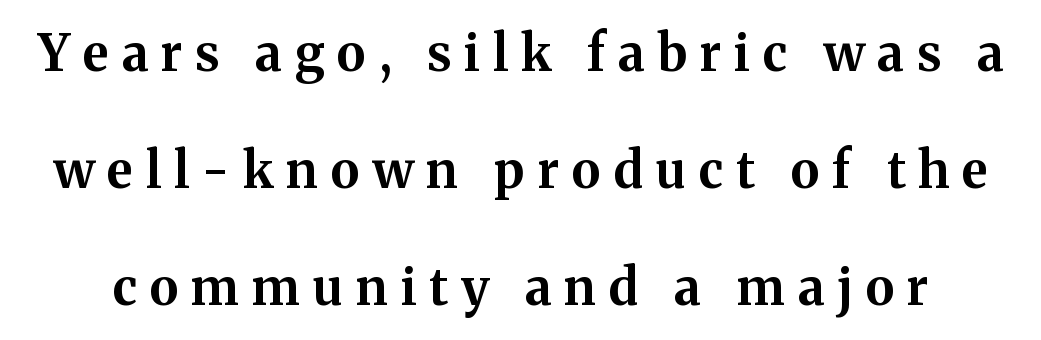
A bare baseline throughout the passage. Is this a sans? No — the strokes have serifs. You'd pick this weight for a headline — it's a proper bold. The typography opts for an upright posture over an oblique one. Leading: increased.
